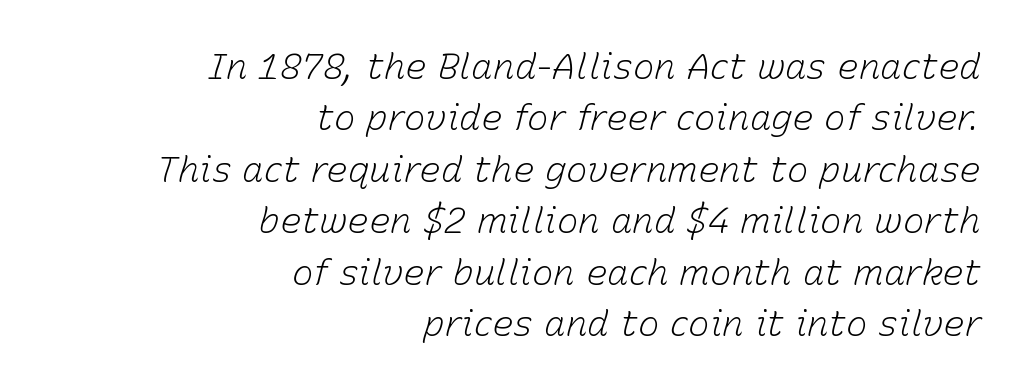
You could not count columns in this text — the font is proportionally spaced. A light-to-regular cut is what we see here. Here the glyphs are tracked normally, forming tight word shapes. Emphasis-style slanted type is in use.
